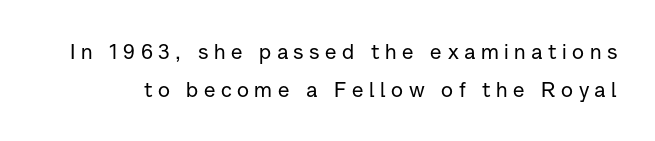
Nope, not italic — everything's standing straight. Lines of text with bare space underneath. Tracking here is generous; glyphs stand well apart from one another.
